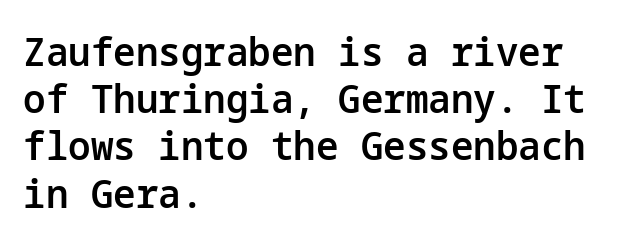
Lines of text with bare space underneath. These lines keep a tight, regular rhythm from letter to letter. Horizontally, the lines are justified to the leading edge only. Quick note: not italic, upright.
